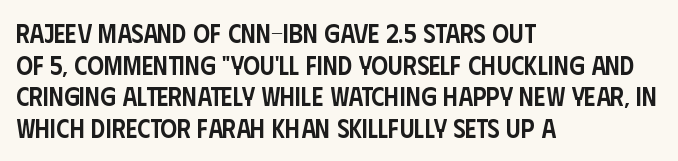
{"italic": "no", "bold": "semi", "underline": "no", "align": "left", "line_spacing_ratio": 1.22, "letter_spacing": "normal", "letter_spacing_em": 0.0, "glyph_px": 26}
